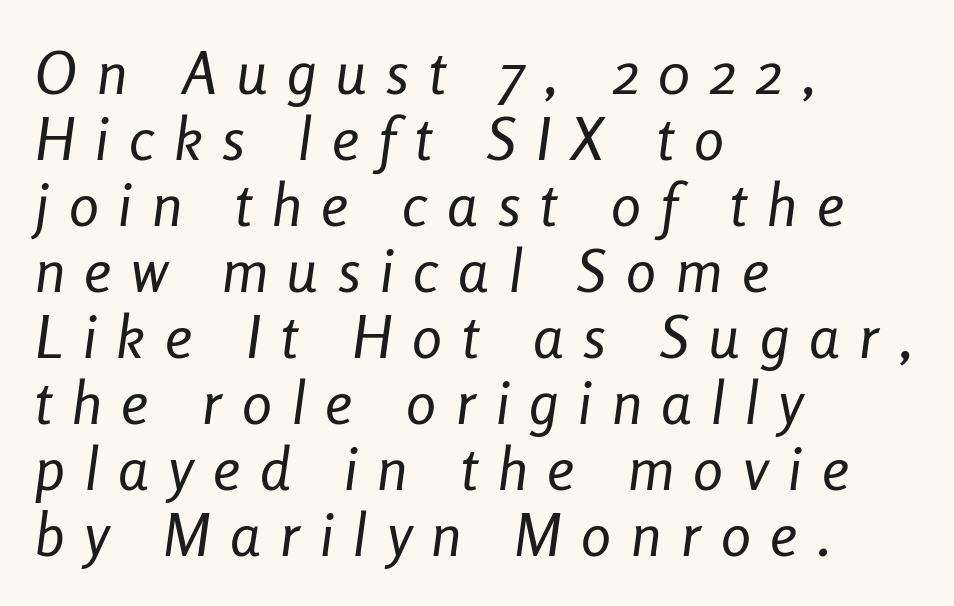
Inter-character spacing is expanded well beyond the font's built-in metrics. Slant detected: the letters are inclined. Is this a fixed-width face? No — the glyphs have proportional, varying widths. Bare-footed words on every line. Ink coverage per letter is moderate at most. What's the leading like? Squeezed, with rows nearly overlapping.
